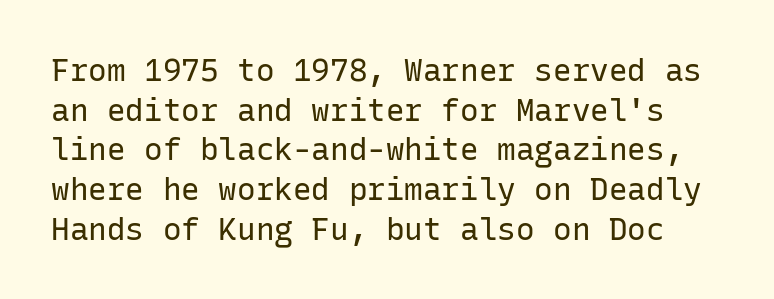
The foot of each line stays bare and open. Look at the bottom of the vertical strokes: they stop flat, with no serifs. The block of text has a typical density, with ordinary space between rows. Between one letter and the next there's only the usual sliver of space. This is roman type, the default non-slanted kind.
